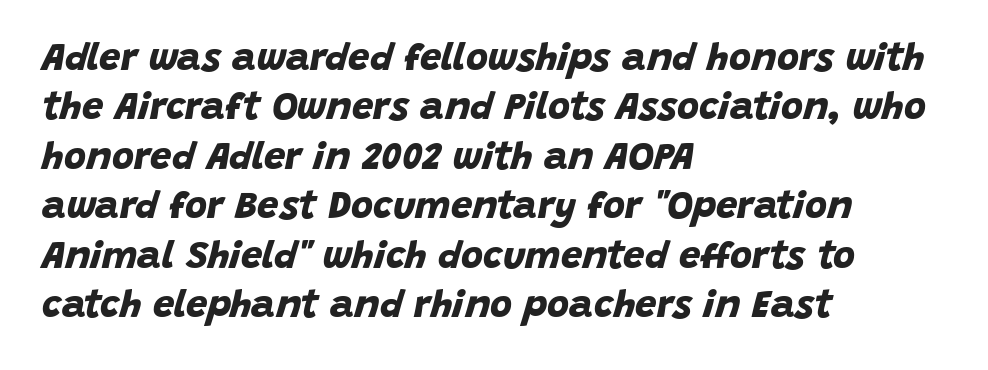
{"serif": "no", "bold": "yes", "weight": "bold", "width": "normal", "stroke_contrast": "low", "x_height": "large", "monospaced": "no", "underline": "no", "align": "left", "line_spacing": "normal", "line_spacing_ratio": 1.3, "letter_spacing": "normal", "letter_spacing_em": 0.0, "glyph_px": 38}
